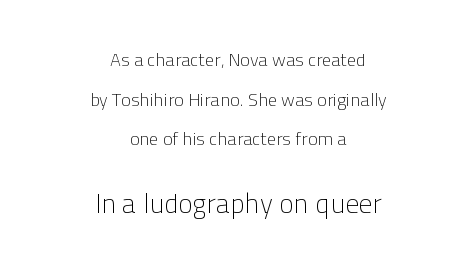
{"italic": "no", "bold": "no", "underline": "no", "align": "center", "line_spacing": "loose", "line_spacing_ratio": 2.2, "letter_spacing": "normal", "letter_spacing_em": 0.0, "larger_block": "second", "size_ratio": 1.5, "glyph_px": 27}
